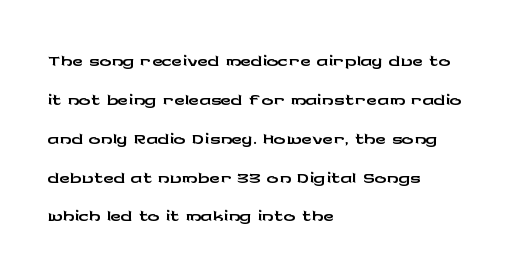
Spacing verdict: proportional, widths tailored to each character. The vertical gap from one line to the next is medium. No italicization has been applied; the sample stays upright. Does extra space separate the letters? No, they use regular spacing.
